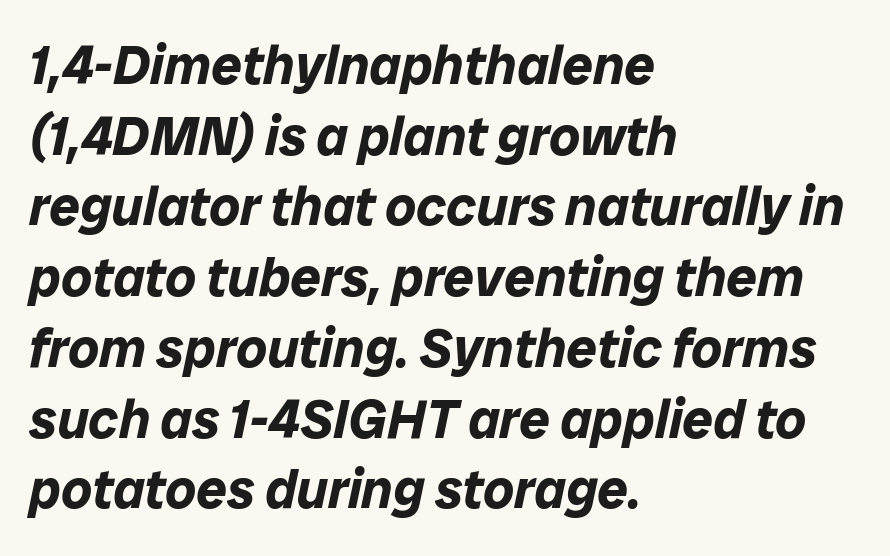
Q: Is the text bold? A: Yes.
Q: Is the text italic (slanted)? A: Yes, it leans right by about 12 degrees.
Q: Is the text underlined? A: No.
Q: How is the paragraph aligned? A: Left-aligned.
Q: Is the spacing between letters normal or unusually wide? A: Normal.
Q: Is the spacing between lines tight, normal or loose? A: Normal.
Q: Width (condensed, normal, or wide)? A: Normal.
Q: Stroke contrast? A: Low.
Q: x-height? A: Medium.
Q: Monospaced? A: No.
